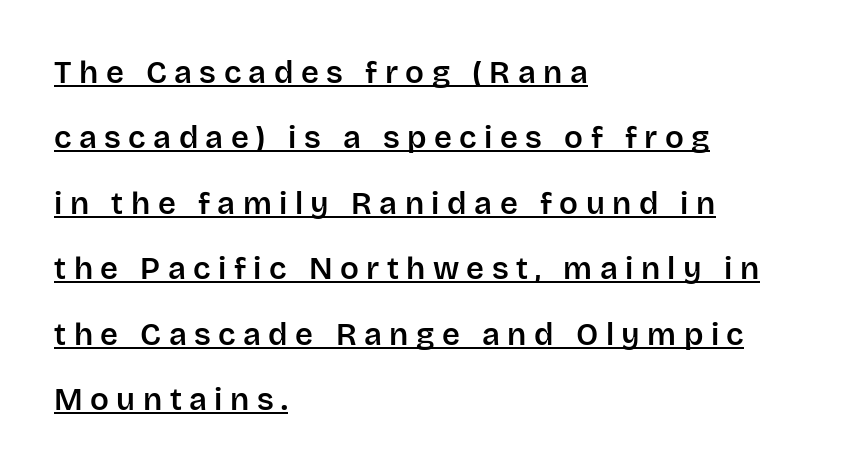
Q: Is the text italic (slanted)? A: No, it is upright.
Q: Is the typeface a serif or a sans-serif typeface? A: Sans-serif.
Q: Is the text underlined? A: Yes.
Q: How is the paragraph aligned? A: Left-aligned.
Q: Is the spacing between letters normal or unusually wide? A: Unusually wide.
Q: Is the spacing between lines tight, normal or loose? A: Loose.
Q: Width (condensed, normal, or wide)? A: Normal.
Q: Stroke contrast? A: Low.
Q: x-height? A: Large.
Q: Monospaced? A: No.
